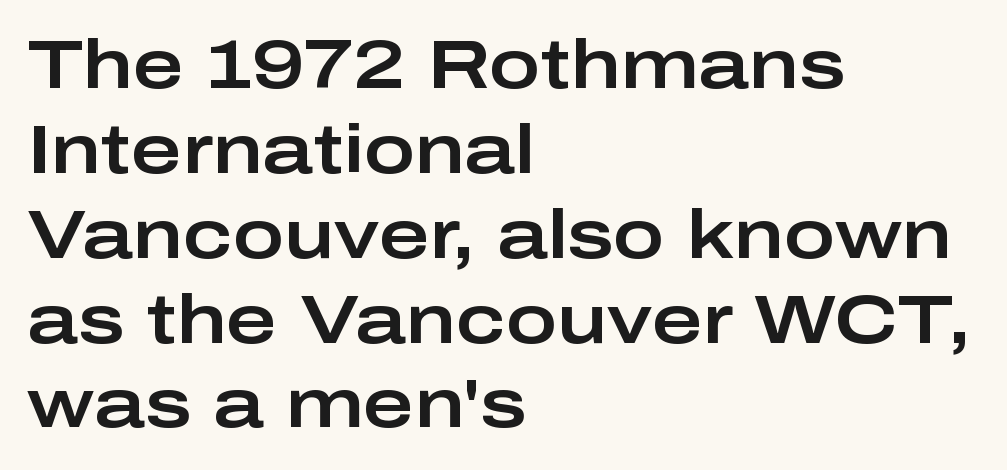
Q: Is the text italic (slanted)? A: No, it is upright.
Q: Is the typeface a serif or a sans-serif typeface? A: Sans-serif.
Q: Is the text underlined? A: No.
Q: How is the paragraph aligned? A: Left-aligned.
Q: Is the spacing between letters normal or unusually wide? A: Normal.
Q: Width (condensed, normal, or wide)? A: Wide.
Q: Stroke contrast? A: Low.
Q: x-height? A: Medium.
Q: Monospaced? A: No.
